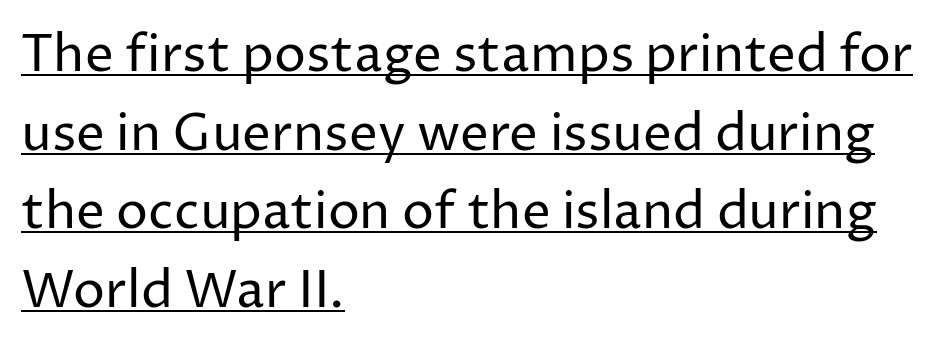
The image shows 51 px regular-weight sans-serif type, upright; set left-aligned, normal line spacing (1.54x), normal letter spacing, underlined; low stroke contrast and a medium x-height.
